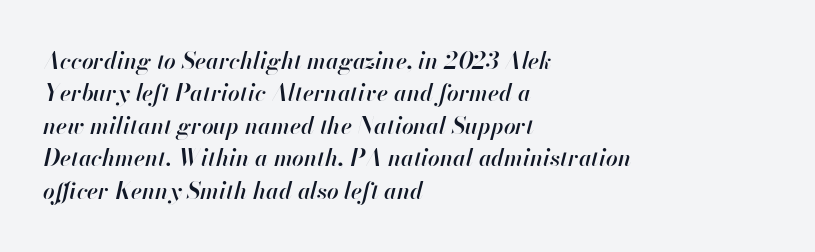
Q: Is the text bold? A: Semi-bold.
Q: Is the text italic (slanted)? A: Yes, it leans right by about 13 degrees.
Q: Is the text underlined? A: No.
Q: How is the paragraph aligned? A: Left-aligned.
Q: Is the spacing between letters normal or unusually wide? A: Normal.
Q: Is the spacing between lines tight, normal or loose? A: Normal.
